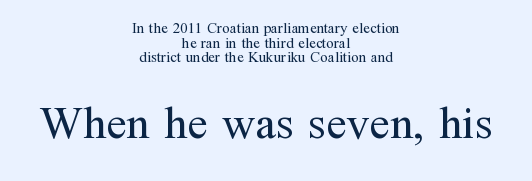
{"serif": "yes", "italic": "no", "bold": "no", "weight": "regular", "width": "normal", "stroke_contrast": "medium", "x_height": "medium", "monospaced": "no", "underline": "no", "align": "center", "line_spacing": "tight", "line_spacing_ratio": 0.98, "letter_spacing": "normal", "letter_spacing_em": 0.0, "larger_block": "second", "size_ratio": 3.07, "glyph_px": 46}
